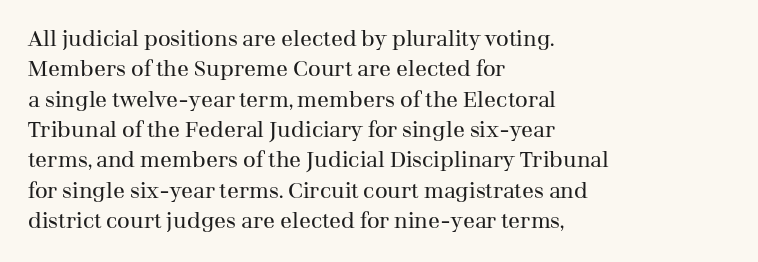
{"italic": "no", "bold": "no", "underline": "no", "align": "left", "line_spacing": "normal", "line_spacing_ratio": 1.38, "letter_spacing": "normal", "letter_spacing_em": 0.0, "glyph_px": 22}
